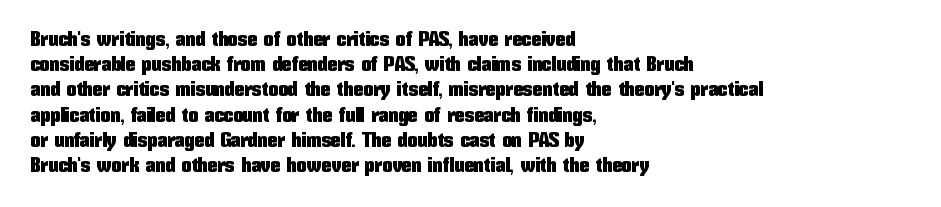
Q: Is the text italic (slanted)? A: No, it is upright.
Q: Is the text underlined? A: No.
Q: How is the paragraph aligned? A: Left-aligned.
Q: Is the spacing between letters normal or unusually wide? A: Normal.
Q: Is the spacing between lines tight, normal or loose? A: Normal.
